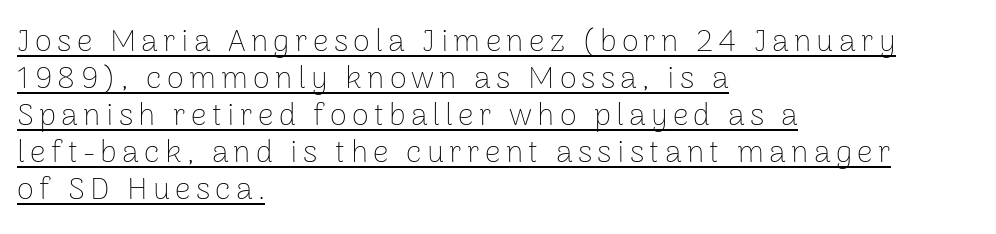
{"serif": "no", "italic": "no", "bold": "no", "weight": "thin", "width": "normal", "stroke_contrast": "low", "x_height": "medium", "monospaced": "no", "underline": "yes", "align": "left", "line_spacing_ratio": 1.19, "glyph_px": 31}
